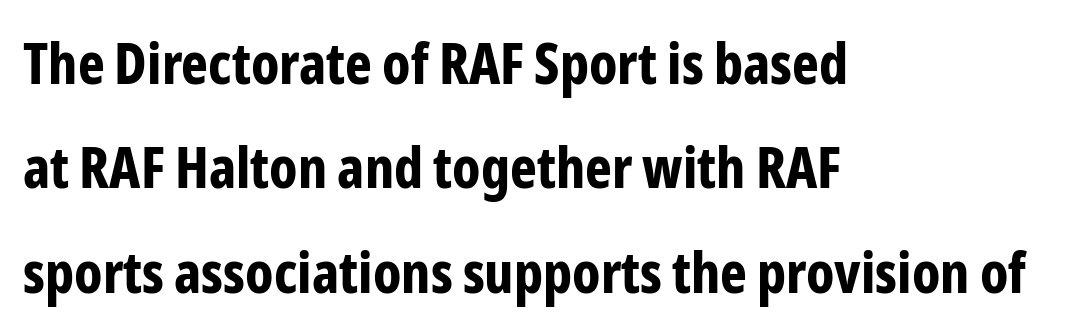
Q: Is the text bold? A: Yes.
Q: Is the text italic (slanted)? A: No, it is upright.
Q: Is the typeface a serif or a sans-serif typeface? A: Sans-serif.
Q: Is the text underlined? A: No.
Q: How is the paragraph aligned? A: Left-aligned.
Q: Is the spacing between letters normal or unusually wide? A: Normal.
Q: Width (condensed, normal, or wide)? A: Condensed.
Q: Stroke contrast? A: Low.
Q: x-height? A: Medium.
Q: Monospaced? A: No.
